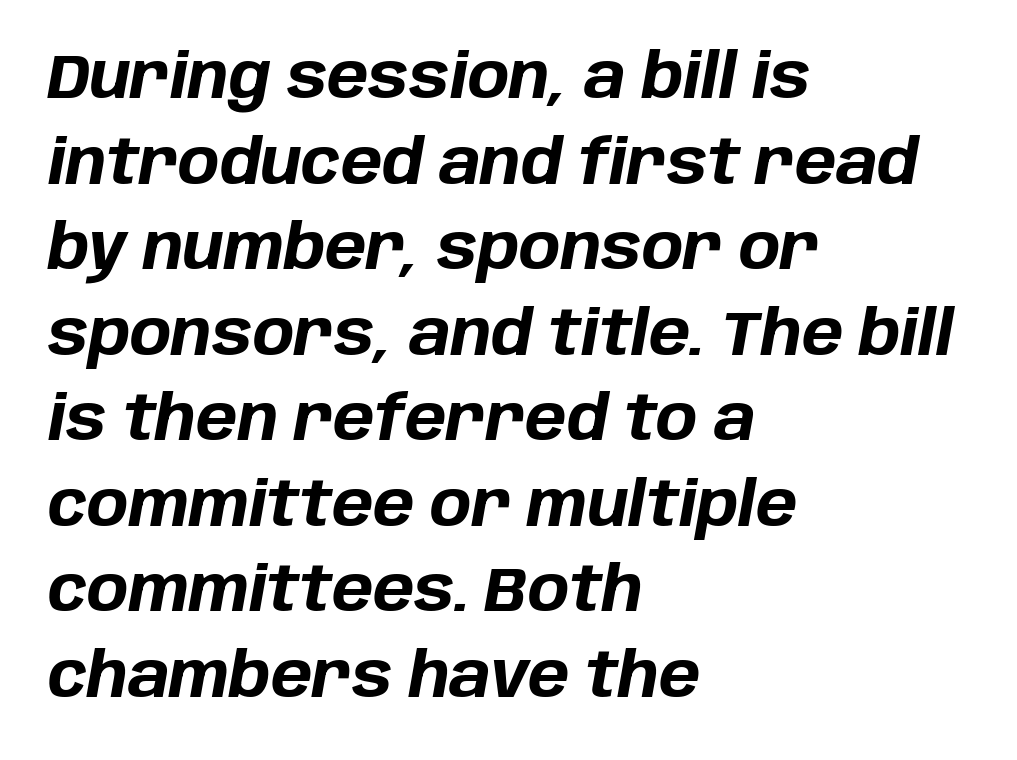
Q: Is the text bold? A: Yes.
Q: Is the text italic (slanted)? A: Yes, it leans right by about 10 degrees.
Q: Is the text underlined? A: No.
Q: How is the paragraph aligned? A: Left-aligned.
Q: Is the spacing between letters normal or unusually wide? A: Normal.
Q: Is the spacing between lines tight, normal or loose? A: Normal.
Q: Width (condensed, normal, or wide)? A: Normal.
Q: Stroke contrast? A: Low.
Q: x-height? A: Large.
Q: Monospaced? A: No.
